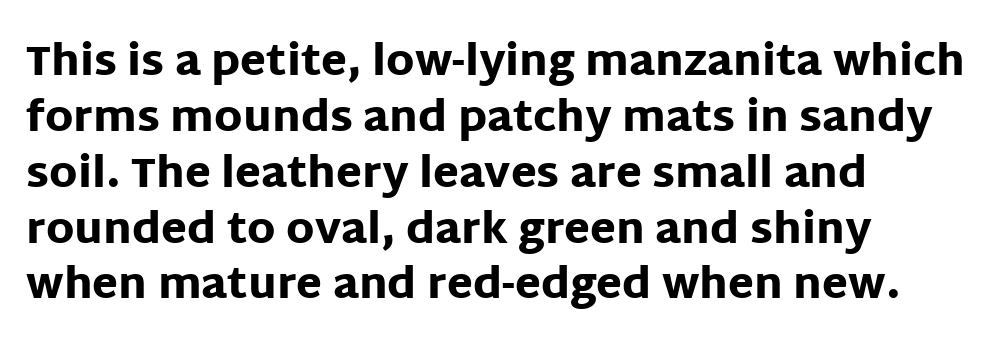
Q: Is the text bold? A: Yes.
Q: Is the text italic (slanted)? A: No, it is upright.
Q: Is the typeface a serif or a sans-serif typeface? A: Sans-serif.
Q: Is the text underlined? A: No.
Q: How is the paragraph aligned? A: Left-aligned.
Q: Is the spacing between letters normal or unusually wide? A: Normal.
Q: Is the spacing between lines tight, normal or loose? A: Normal.
Q: Width (condensed, normal, or wide)? A: Normal.
Q: Stroke contrast? A: Low.
Q: x-height? A: Large.
Q: Monospaced? A: No.
